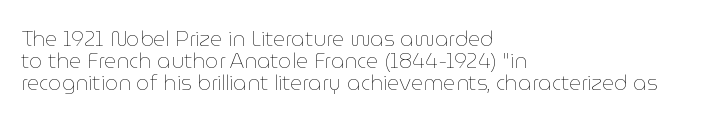
The image shows 21 px text type, upright; set left-aligned, tight line spacing (1.05x), normal letter spacing, not underlined.
